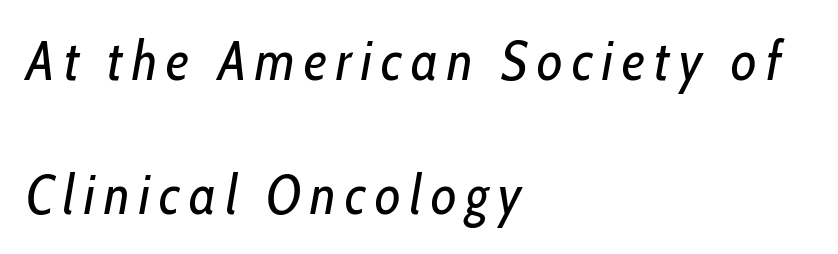
The image shows 55 px regular-weight, condensed type, italic (leaning right); set left-aligned, loose line spacing (2.43x), not underlined; low stroke contrast and a medium x-height.
